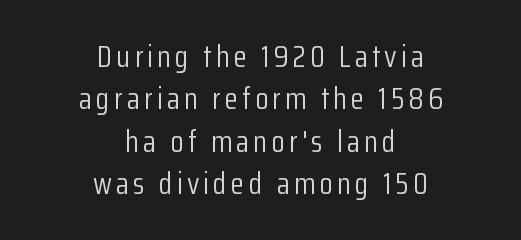
{"serif": "no", "italic": "no", "bold": "no", "weight": "light", "width": "condensed", "stroke_contrast": "low", "x_height": "medium", "monospaced": "no", "underline": "no", "align": "center", "line_spacing": "normal", "line_spacing_ratio": 1.37, "glyph_px": 31}
